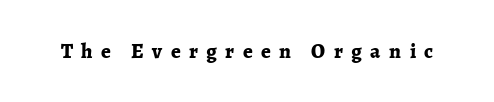
{"italic": "no", "bold": "yes", "underline": "no", "letter_spacing": "wide", "letter_spacing_em": 0.4, "glyph_px": 21}
